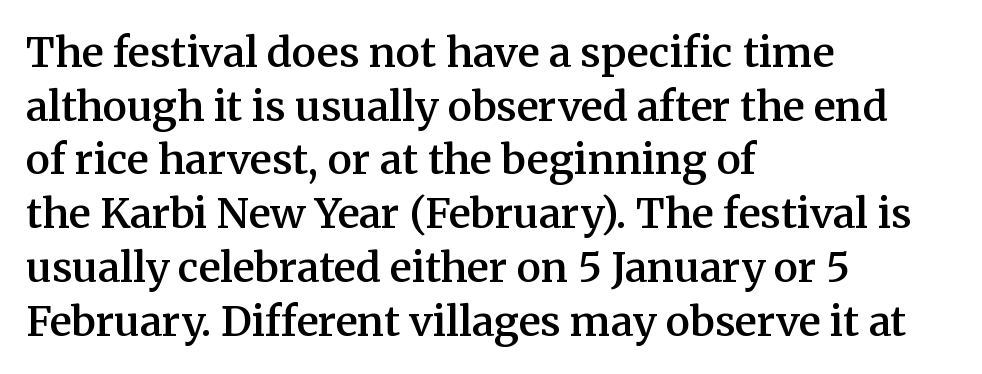
The image shows 41 px semibold serif type, upright; set left-aligned, normal line spacing (1.31x), normal letter spacing, not underlined; medium stroke contrast and a medium x-height.
